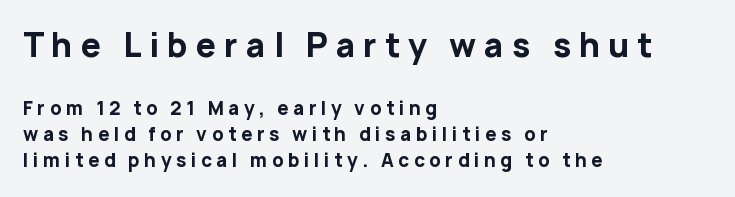
The image shows 32 px bold sans-serif type, upright; set left-aligned, normal line spacing (1.45x), unusually wide letter spacing (+0.25 em), not underlined; the first (top) block is 1.78x larger; low stroke contrast and a medium x-height.
